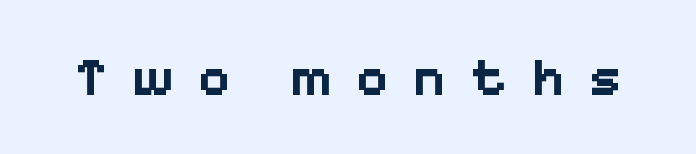
The face used here is rendered with a markedly widened letterfit. What weight is shown? A full bold with thick strokes. Posture: straight, roman, zero tilt. Letterform terminals end flat and unadorned throughout the passage.
